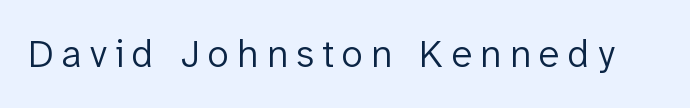
Q: Is the text bold? A: No.
Q: Is the text italic (slanted)? A: No, it is upright.
Q: Is the typeface a serif or a sans-serif typeface? A: Sans-serif.
Q: Is the text underlined? A: No.
Q: Is the spacing between letters normal or unusually wide? A: Unusually wide.
Q: Width (condensed, normal, or wide)? A: Normal.
Q: Stroke contrast? A: Low.
Q: x-height? A: Medium.
Q: Monospaced? A: No.
